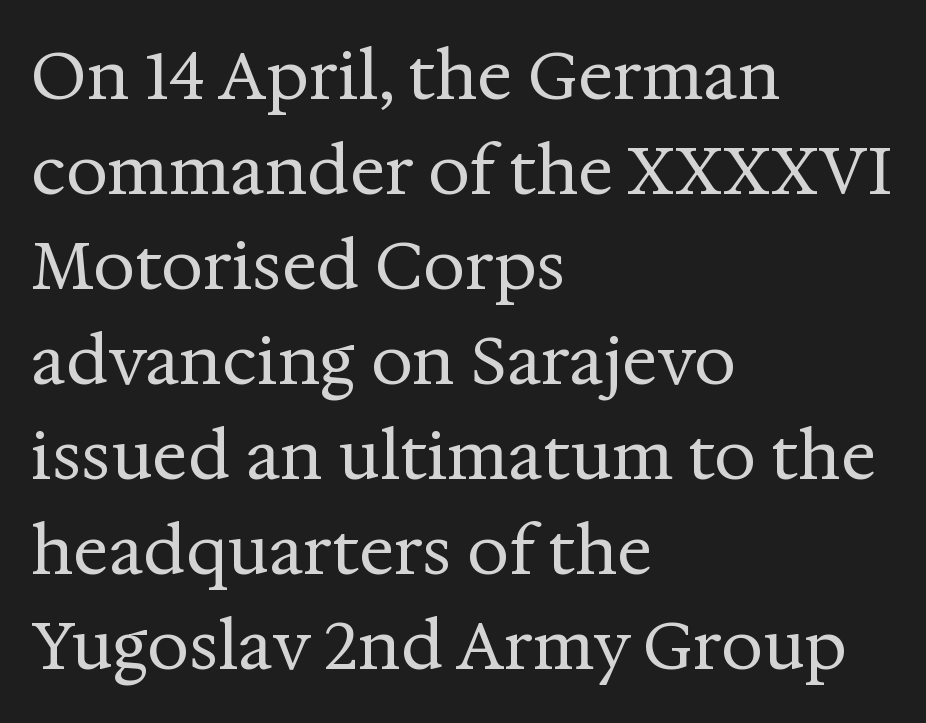
Little horizontal feet cap the strokes, marking this as serif type. The line texture is even and compact thanks to regular tracking. The lines sit at an ordinary, default distance from one another. A quiet, ordinary-to-light weight characterises the typeface.
